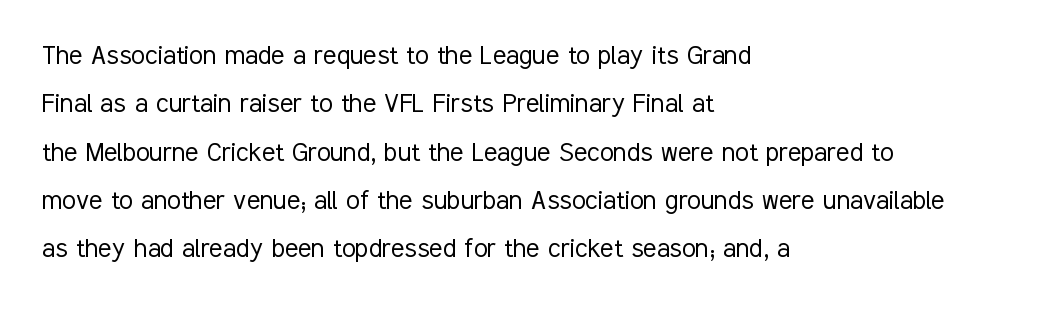
The image shows 31 px light, condensed sans-serif type, upright; set left-aligned, normal line spacing (1.56x), normal letter spacing, not underlined; low stroke contrast and a medium x-height.
